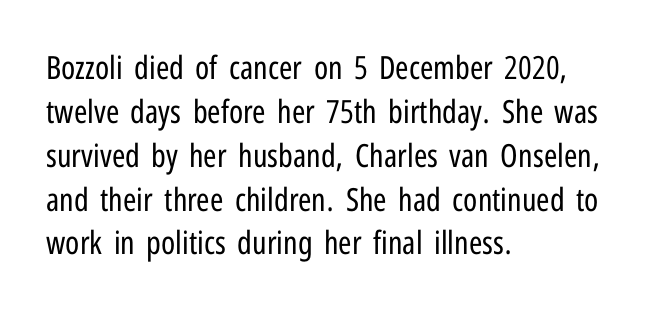
Each row of text sits above clean, open space. In terms of leading, this rendering sits right in the middle. This is not heavy type; no bold has been used. Notice how the stems are strictly vertical — no italics here. The rendering keeps characters at their native spacing. Teacher's note: observe the even left margin — that is flush-left alignment.
